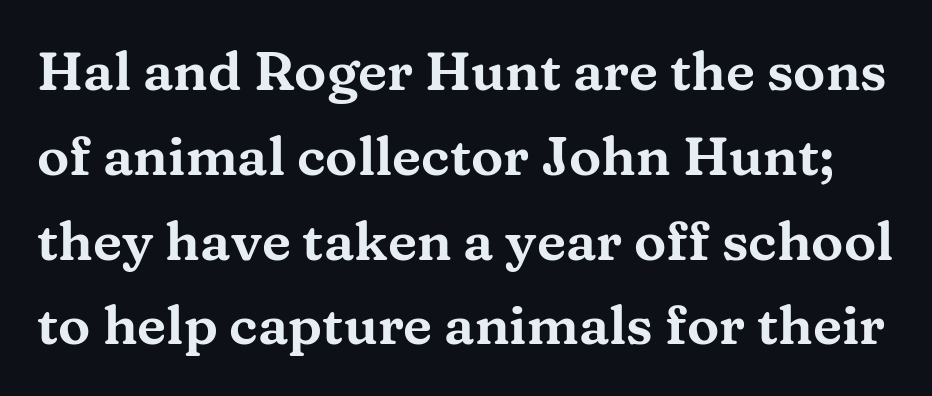
{"serif": "yes", "italic": "no", "width": "wide", "stroke_contrast": "medium", "x_height": "medium", "monospaced": "no", "underline": "no", "line_spacing": "normal", "line_spacing_ratio": 1.57, "letter_spacing": "normal", "letter_spacing_em": 0.0, "glyph_px": 54}
